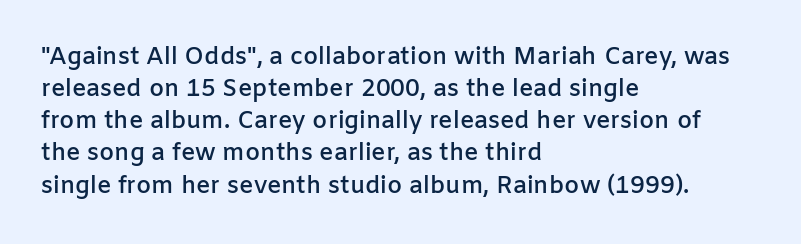
The string is rendered with underlining switched off. Stroke thickness is moderately raised; the sample reads as semibold. Tracking here is standard; glyphs follow each other at the usual distance. The block of text has a typical density, with ordinary space between rows.
